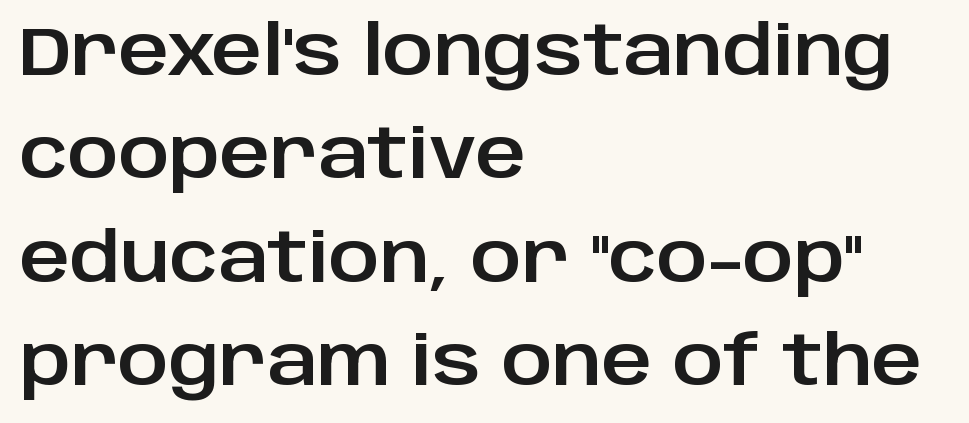
Q: Is the text italic (slanted)? A: No, it is upright.
Q: Is the typeface a serif or a sans-serif typeface? A: Sans-serif.
Q: Is the text underlined? A: No.
Q: How is the paragraph aligned? A: Left-aligned.
Q: Is the spacing between letters normal or unusually wide? A: Normal.
Q: Is the spacing between lines tight, normal or loose? A: Normal.
Q: Width (condensed, normal, or wide)? A: Normal.
Q: Stroke contrast? A: Low.
Q: x-height? A: Large.
Q: Monospaced? A: No.
